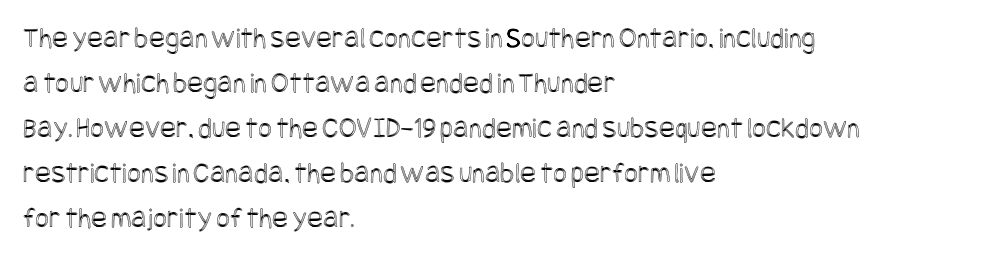
The image shows 30 px condensed type, upright; set left-aligned, normal line spacing (1.5x), normal letter spacing, not underlined; a large x-height.
